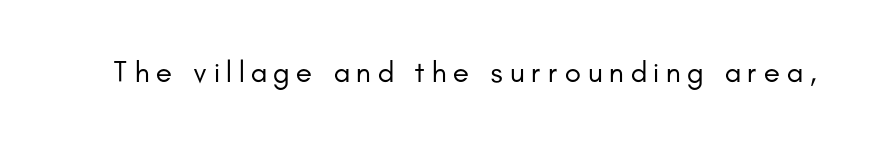
{"serif": "no", "italic": "no", "bold": "no", "weight": "regular", "width": "normal", "stroke_contrast": "low", "x_height": "small", "monospaced": "no", "underline": "no", "letter_spacing": "wide", "letter_spacing_em": 0.22, "glyph_px": 30}
